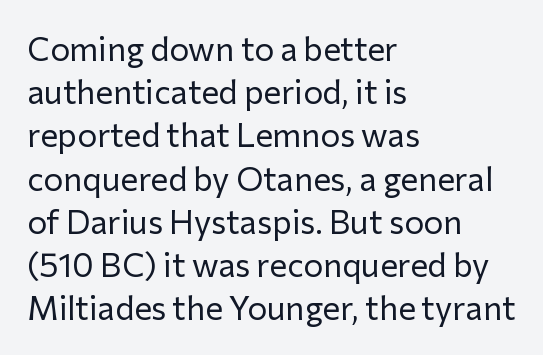
The letters sit at their default tracking, neither squeezed nor spread. Notice how the stems are strictly vertical — no italics here. The lines sit at an ordinary, default distance from one another. Is this a fixed-width face? No — the glyphs have proportional, varying widths.
